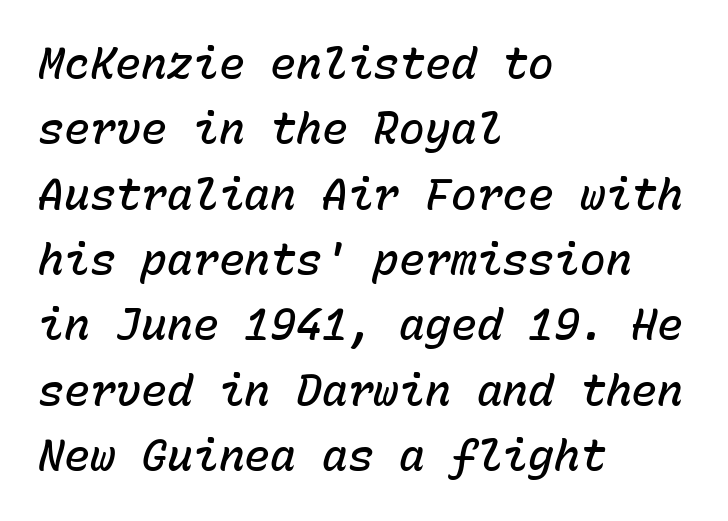
{"italic": "yes", "lean": "right", "slant_degrees": 15, "bold": "semi", "weight": "semibold", "width": "normal", "stroke_contrast": "low", "x_height": "medium", "monospaced": "yes", "underline": "no", "align": "left", "line_spacing": "normal", "line_spacing_ratio": 1.52, "letter_spacing": "normal", "letter_spacing_em": 0.0, "glyph_px": 43}
